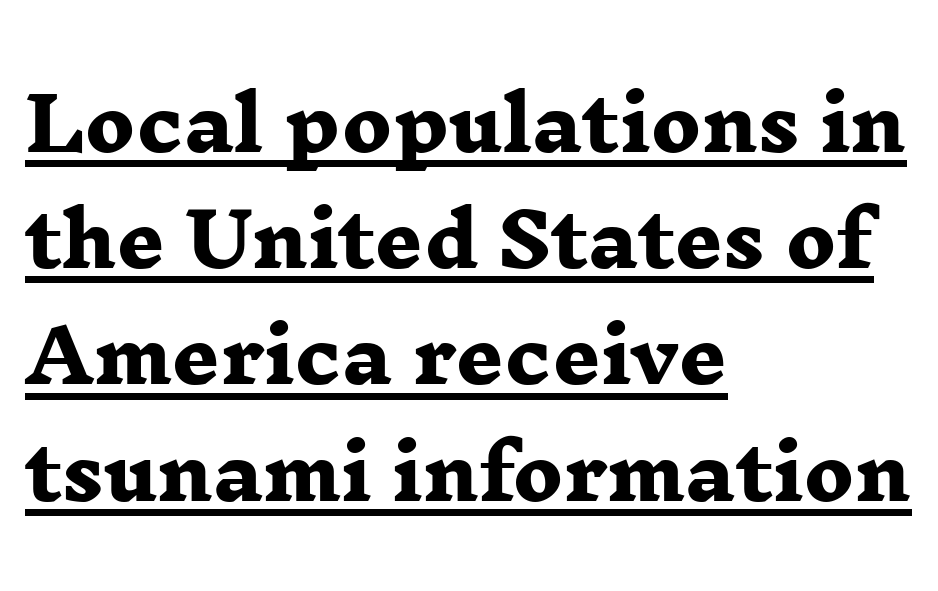
Q: Is the text bold? A: Yes.
Q: Is the typeface a serif or a sans-serif typeface? A: Serif.
Q: Is the text underlined? A: Yes.
Q: How is the paragraph aligned? A: Left-aligned.
Q: Is the spacing between letters normal or unusually wide? A: Normal.
Q: Is the spacing between lines tight, normal or loose? A: Normal.
Q: Width (condensed, normal, or wide)? A: Wide.
Q: Stroke contrast? A: Low.
Q: x-height? A: Medium.
Q: Monospaced? A: No.
